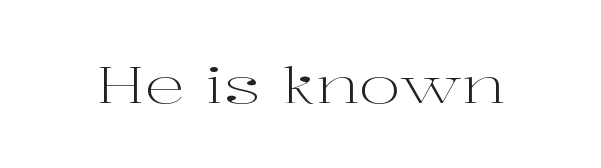
The image shows 50 px light, wide serif type, upright; set normal letter spacing, not underlined; high stroke contrast and a medium x-height.
